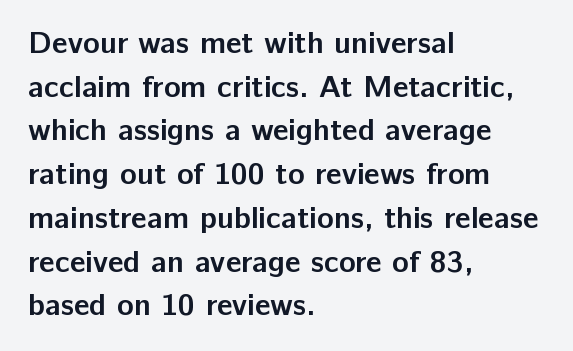
Q: Is the text bold? A: Yes.
Q: Is the text italic (slanted)? A: No, it is upright.
Q: Is the typeface a serif or a sans-serif typeface? A: Sans-serif.
Q: Is the text underlined? A: No.
Q: How is the paragraph aligned? A: Left-aligned.
Q: Is the spacing between letters normal or unusually wide? A: Normal.
Q: Is the spacing between lines tight, normal or loose? A: Normal.
Q: Width (condensed, normal, or wide)? A: Normal.
Q: Stroke contrast? A: Low.
Q: x-height? A: Medium.
Q: Monospaced? A: No.
